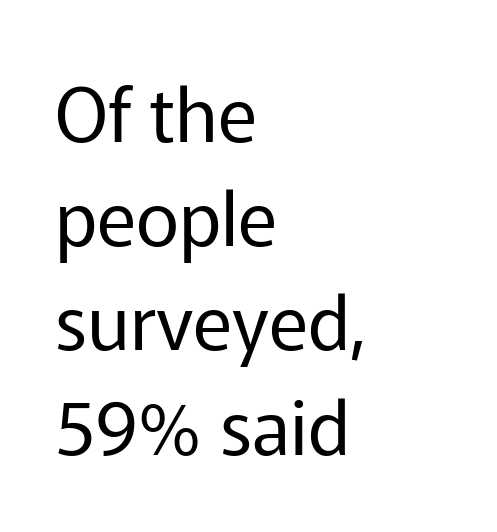
{"serif": "no", "italic": "no", "bold": "no", "weight": "regular", "width": "normal", "stroke_contrast": "low", "x_height": "medium", "monospaced": "no", "underline": "no", "align": "left", "line_spacing": "normal", "line_spacing_ratio": 1.39, "letter_spacing": "normal", "letter_spacing_em": 0.0, "glyph_px": 75}
